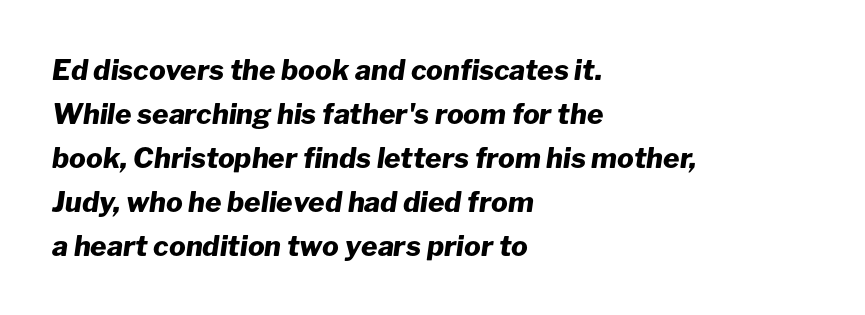
Q: Is the text bold? A: Yes.
Q: Is the text italic (slanted)? A: Yes, it leans right by about 8 degrees.
Q: Is the text underlined? A: No.
Q: How is the paragraph aligned? A: Left-aligned.
Q: Is the spacing between letters normal or unusually wide? A: Normal.
Q: Is the spacing between lines tight, normal or loose? A: Normal.
Q: Width (condensed, normal, or wide)? A: Normal.
Q: Stroke contrast? A: Low.
Q: x-height? A: Medium.
Q: Monospaced? A: No.
